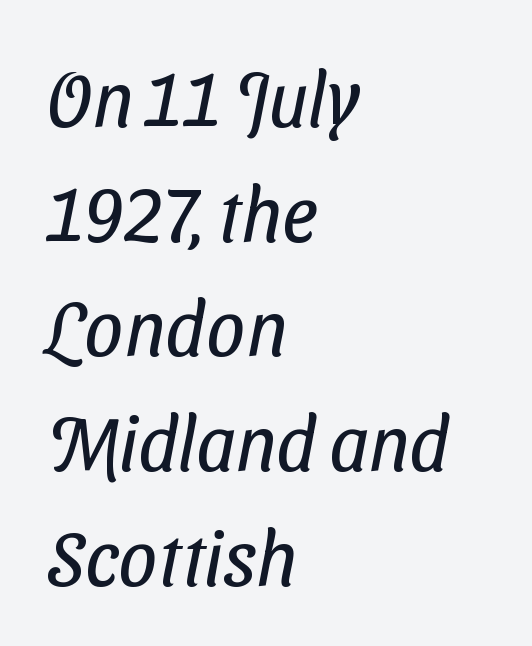
The image shows 77 px regular-weight, condensed sans-serif type; set left-aligned, normal line spacing (1.49x), normal letter spacing, not underlined; low stroke contrast and a medium x-height.
